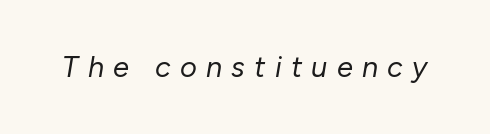
The image shows 29 px regular-weight type, italic (leaning right); set unusually wide letter spacing (+0.32 em), not underlined; low stroke contrast and a medium x-height.
